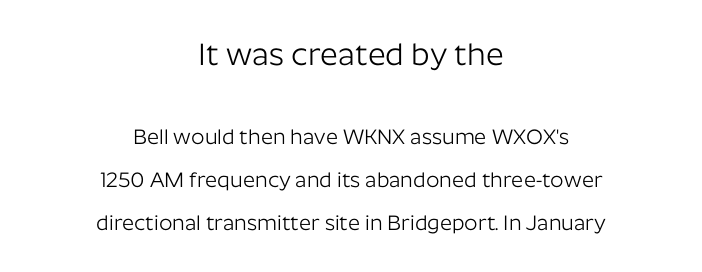
{"serif": "no", "italic": "no", "bold": "no", "weight": "light", "width": "normal", "stroke_contrast": "low", "x_height": "medium", "monospaced": "no", "underline": "no", "align": "center", "line_spacing": "loose", "line_spacing_ratio": 2.05, "letter_spacing": "normal", "letter_spacing_em": 0.0, "larger_block": "first", "size_ratio": 1.48, "glyph_px": 31}
